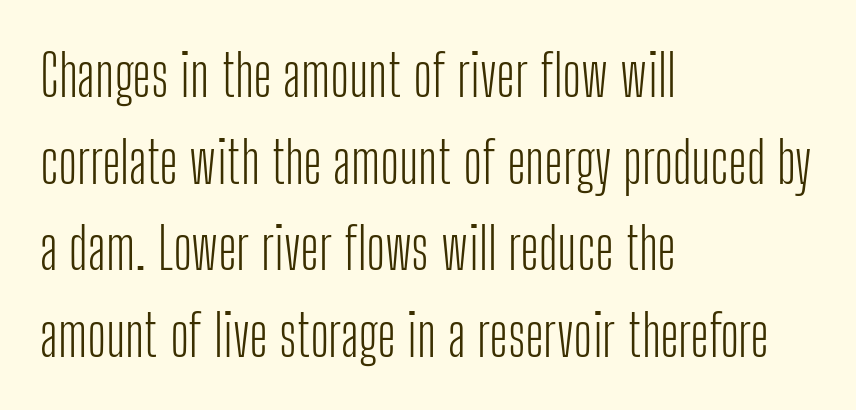
Q: Is the text bold? A: No.
Q: Is the text italic (slanted)? A: No, it is upright.
Q: Is the typeface a serif or a sans-serif typeface? A: Sans-serif.
Q: Is the text underlined? A: No.
Q: How is the paragraph aligned? A: Left-aligned.
Q: Is the spacing between letters normal or unusually wide? A: Normal.
Q: Is the spacing between lines tight, normal or loose? A: Normal.
Q: Width (condensed, normal, or wide)? A: Condensed.
Q: Stroke contrast? A: Low.
Q: x-height? A: Medium.
Q: Monospaced? A: No.
